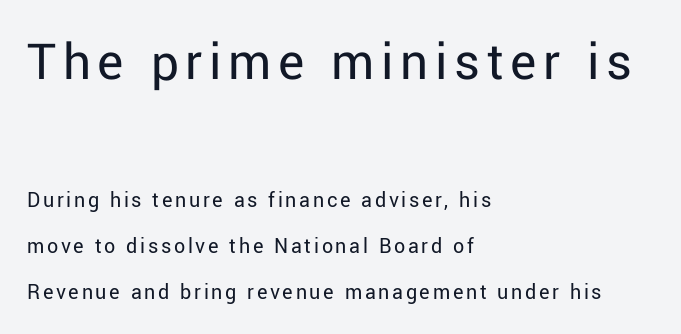
The image shows 55 px regular-weight sans-serif type, upright; set left-aligned, loose line spacing (2.09x), not underlined; the first (top) block is 2.5x larger; low stroke contrast and a medium x-height.
